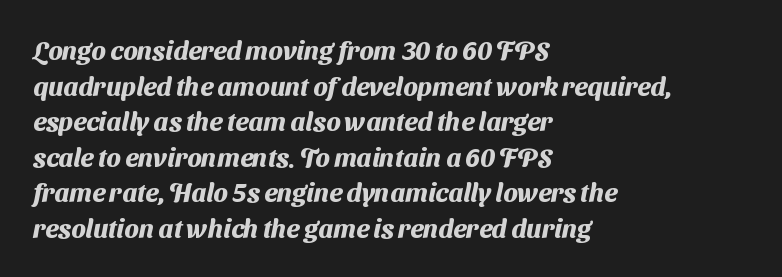
The face used here is rendered with its standard letterfit. The paragraph shown leans on its left margin. In terms of leading, this rendering sits right in the middle. The glyphs are unaccompanied by any horizontal stroke below them.
